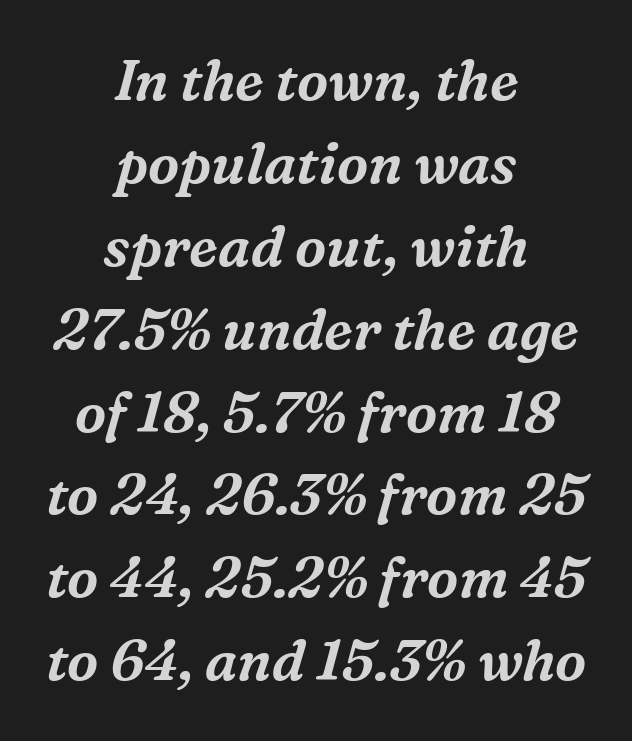
Each new line begins a customary step beneath the previous one. Character widths vary here, with narrow letters taking less room than wide ones. Italic? Definitely — the glyphs are oblique. Where is the straight margin? There isn't one; the lines are centered.
